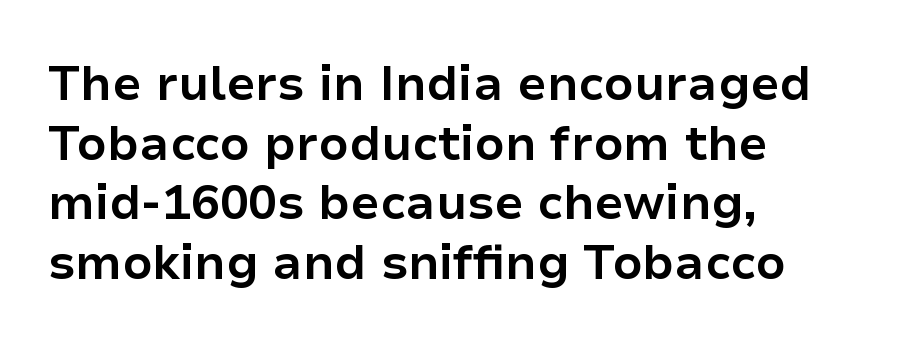
{"serif": "no", "italic": "no", "bold": "yes", "weight": "bold", "width": "normal", "stroke_contrast": "low", "x_height": "medium", "monospaced": "no", "underline": "no", "align": "left", "line_spacing_ratio": 1.24, "letter_spacing": "normal", "letter_spacing_em": 0.0, "glyph_px": 48}
